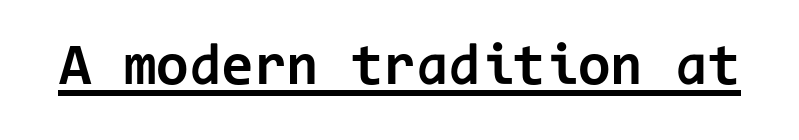
{"serif": "no", "italic": "no", "bold": "yes", "weight": "bold", "width": "normal", "stroke_contrast": "low", "x_height": "medium", "monospaced": "yes", "underline": "yes", "letter_spacing": "normal", "letter_spacing_em": 0.0, "glyph_px": 59}
